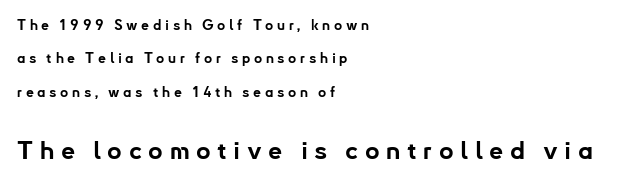
The image shows 25 px bold type, upright; set left-aligned, loose line spacing (2.39x), unusually wide letter spacing (+0.26 em), not underlined; the second (bottom) block is 1.79x larger.
